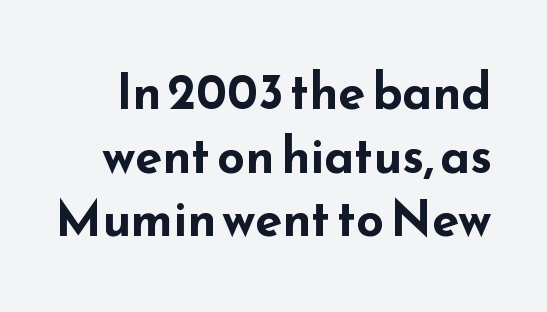
The image shows 49 px bold, wide sans-serif type, upright; set normal line spacing (1.3x), normal letter spacing, not underlined; low stroke contrast and a small x-height.
